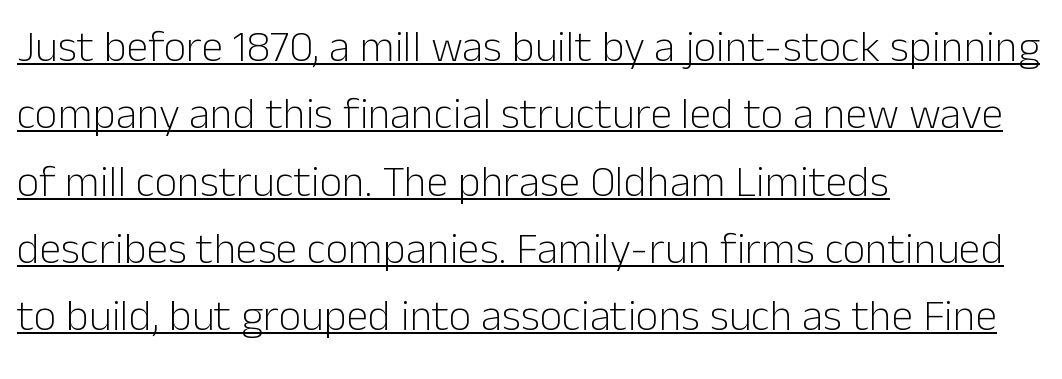
{"serif": "no", "italic": "no", "bold": "no", "weight": "light", "width": "normal", "stroke_contrast": "low", "x_height": "medium", "monospaced": "no", "underline": "yes", "align": "left", "line_spacing": "normal", "line_spacing_ratio": 1.53, "letter_spacing": "normal", "letter_spacing_em": 0.0, "glyph_px": 44}
